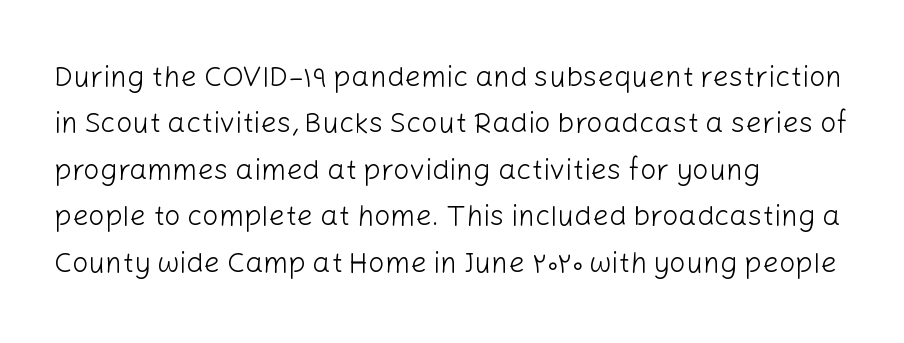
The image shows 29 px light sans-serif type, upright; set left-aligned, normal line spacing (1.6x), normal letter spacing, not underlined; low stroke contrast and a medium x-height.
